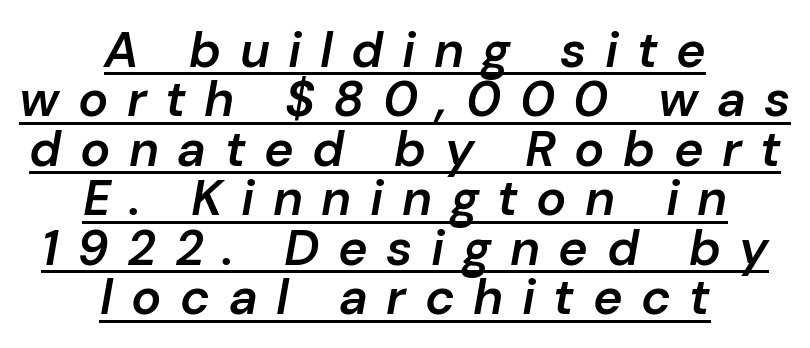
Q: Is the text bold? A: Semi-bold.
Q: Is the text italic (slanted)? A: Yes, it leans right by about 10 degrees.
Q: Is the text underlined? A: Yes.
Q: How is the paragraph aligned? A: Centered.
Q: Is the spacing between letters normal or unusually wide? A: Unusually wide.
Q: Is the spacing between lines tight, normal or loose? A: Tight.
Q: Width (condensed, normal, or wide)? A: Normal.
Q: Stroke contrast? A: Low.
Q: x-height? A: Medium.
Q: Monospaced? A: No.
